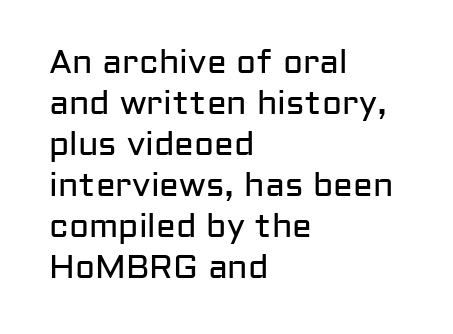
Do the characters align in a grid? No, the font is proportional. This sample uses plain, unmodified letter spacing. The lettering stays uniformly vertical, giving the passage a roman look. A bare baseline throughout the passage. Font category for this specimen: sans-serif. Ink coverage per letter is moderate at most.
